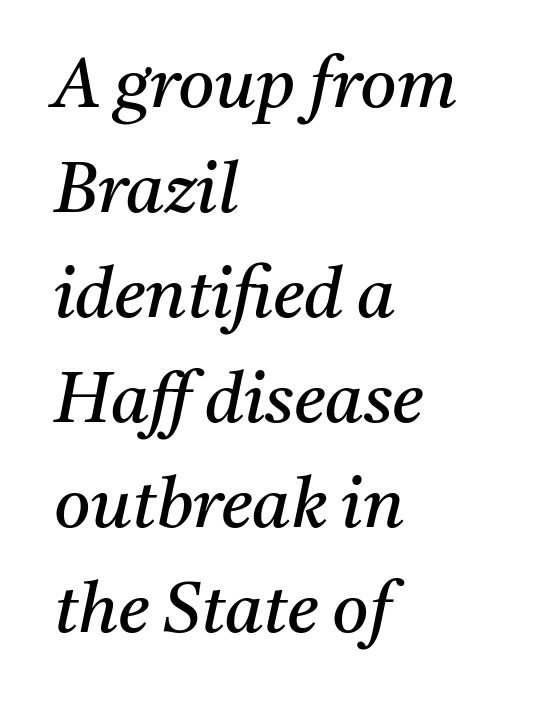
Alignment: flush left. The zone under the glyphs is completely vacant. Words appear dense and cohesive because spacing is normal. The block of text has a typical density, with ordinary space between rows.
